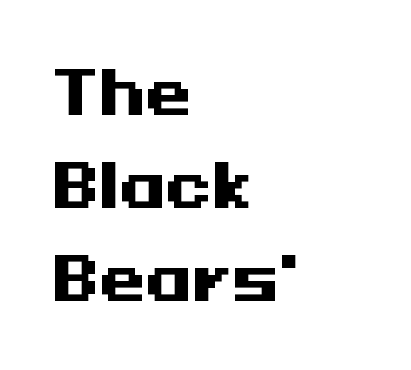
The image shows 60 px heavy, wide sans-serif type, upright; set left-aligned, normal line spacing (1.55x), normal letter spacing, not underlined; medium stroke contrast and a medium x-height.
